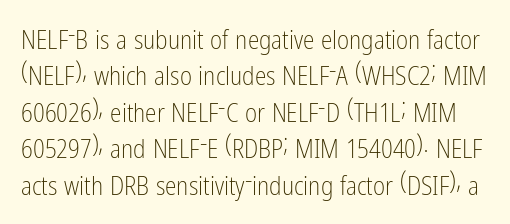
Look at the tracking — it's just the regular setting, nothing added. A quiet, ordinary-to-light weight characterises the typeface. The area under the type is left untouched. This sample keeps an unexceptional amount of space between lines.
